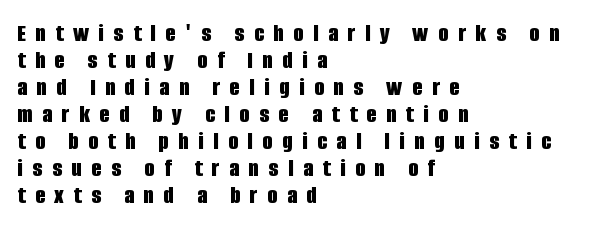
Q: Is the text bold? A: Yes.
Q: Is the text italic (slanted)? A: No, it is upright.
Q: Is the text underlined? A: No.
Q: How is the paragraph aligned? A: Left-aligned.
Q: Is the spacing between letters normal or unusually wide? A: Unusually wide.
Q: Is the spacing between lines tight, normal or loose? A: Tight.
